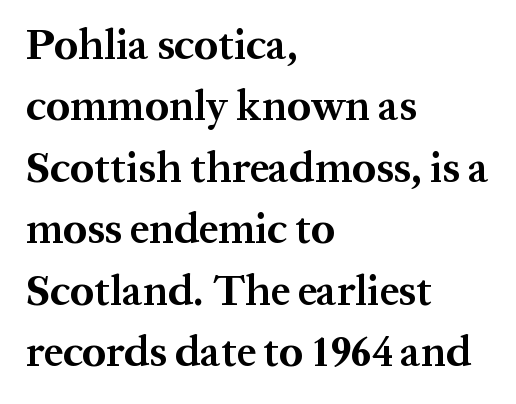
{"serif": "yes", "italic": "no", "bold": "yes", "weight": "bold", "width": "normal", "stroke_contrast": "medium", "x_height": "medium", "monospaced": "no", "underline": "no", "align": "left", "line_spacing": "normal", "line_spacing_ratio": 1.43, "letter_spacing": "normal", "letter_spacing_em": 0.0, "glyph_px": 43}
